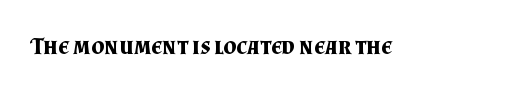
The image shows 23 px bold type, upright; set normal letter spacing, not underlined.
